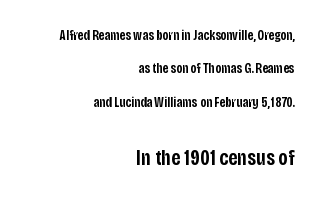
Q: Is the text bold? A: Semi-bold.
Q: Is the text italic (slanted)? A: No, it is upright.
Q: Is the text underlined? A: No.
Q: How is the paragraph aligned? A: Right-aligned.
Q: Is the spacing between letters normal or unusually wide? A: Normal.
Q: Is the spacing between lines tight, normal or loose? A: Loose.
Q: Which block of text is set in a larger size, the first (top) or the second (bottom)? A: The second (bottom) one.
